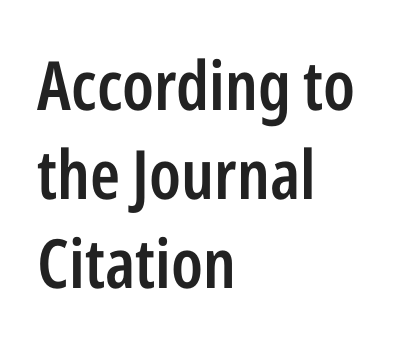
What kind of face is this? One without serifs — a sans. Rendered with straight, roman letterforms. The letters advance in unequal steps, a hallmark of proportional type. Heft: intermediate — a semibold. Each new line begins a customary step beneath the previous one.
